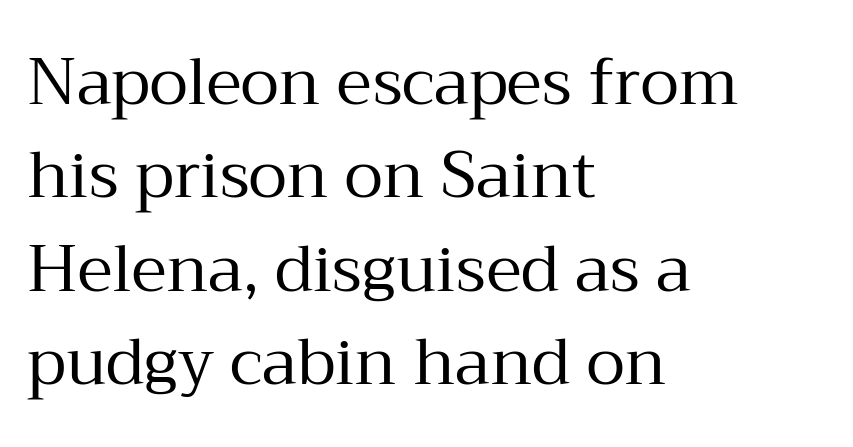
The image shows 64 px regular-weight serif type, upright; set left-aligned, normal line spacing (1.46x), normal letter spacing, not underlined; medium stroke contrast and a medium x-height.
